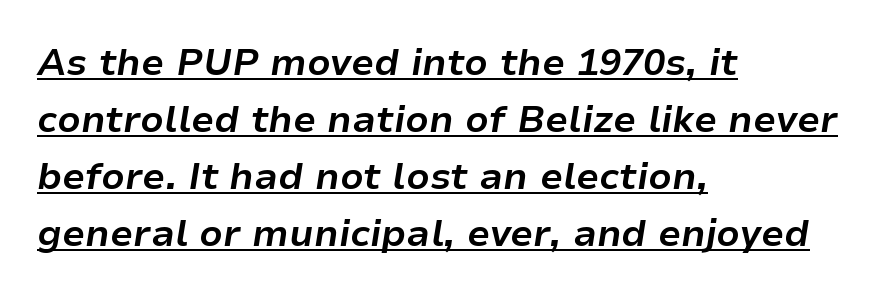
The face used here has the dense, thick strokes of a bold. Is the block centered? No — it sits flush against the left margin. The rows are spaced the way most documents space them. Words appear dense and cohesive because spacing is normal. You could not count columns in this text — the font is proportionally spaced.
